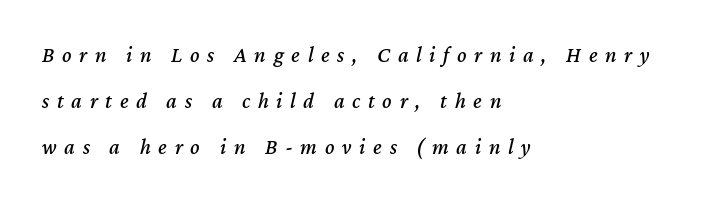
Q: Is the text italic (slanted)? A: Yes, it leans right by about 12 degrees.
Q: Is the text underlined? A: No.
Q: How is the paragraph aligned? A: Left-aligned.
Q: Is the spacing between letters normal or unusually wide? A: Unusually wide.
Q: Is the spacing between lines tight, normal or loose? A: Loose.
